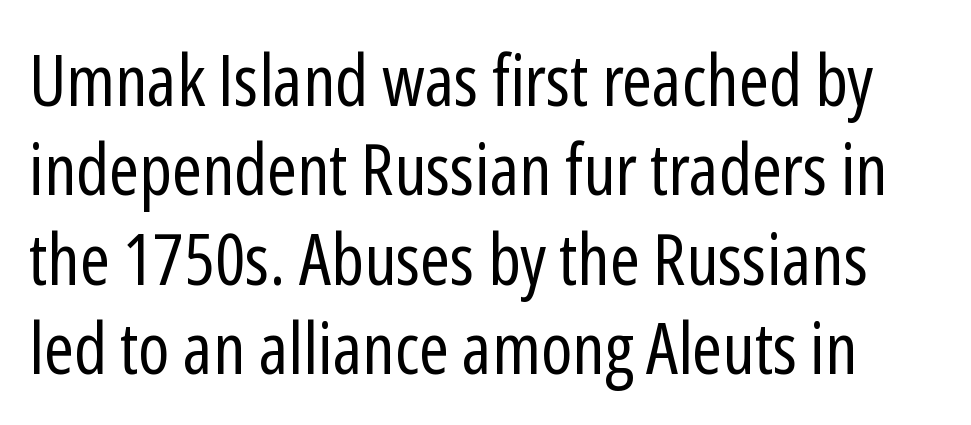
Q: Is the text bold? A: No.
Q: Is the text italic (slanted)? A: No, it is upright.
Q: Is the typeface a serif or a sans-serif typeface? A: Sans-serif.
Q: Is the text underlined? A: No.
Q: Is the spacing between letters normal or unusually wide? A: Normal.
Q: Width (condensed, normal, or wide)? A: Condensed.
Q: Stroke contrast? A: Low.
Q: x-height? A: Medium.
Q: Monospaced? A: No.
